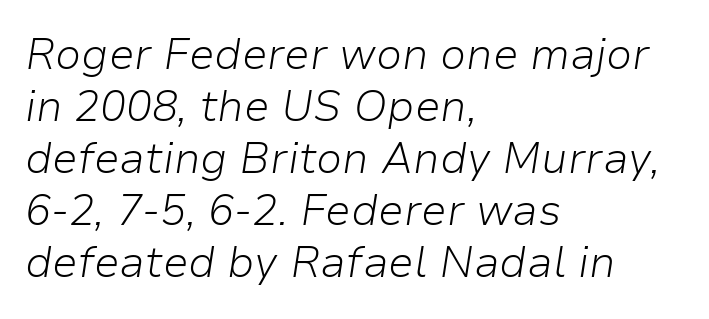
The image shows 43 px light type, italic (leaning right); set left-aligned, line spacing 1.21x, normal letter spacing, not underlined; low stroke contrast and a medium x-height.
